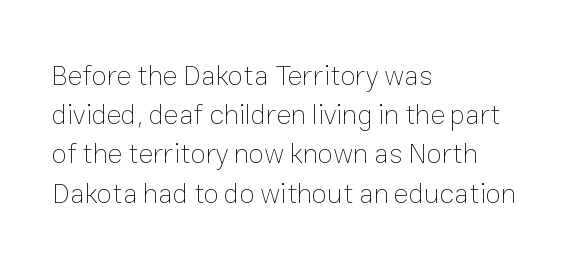
Q: Is the text bold? A: No.
Q: Is the text italic (slanted)? A: No, it is upright.
Q: Is the text underlined? A: No.
Q: How is the paragraph aligned? A: Left-aligned.
Q: Is the spacing between letters normal or unusually wide? A: Normal.
Q: Is the spacing between lines tight, normal or loose? A: Normal.
Q: Width (condensed, normal, or wide)? A: Normal.
Q: Stroke contrast? A: Low.
Q: x-height? A: Medium.
Q: Monospaced? A: No.
